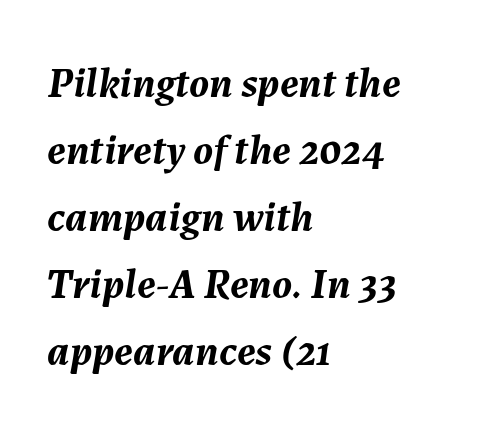
The image shows 43 px semibold type, italic (leaning right); set left-aligned, normal line spacing (1.56x), normal letter spacing, not underlined; medium stroke contrast and a medium x-height.
